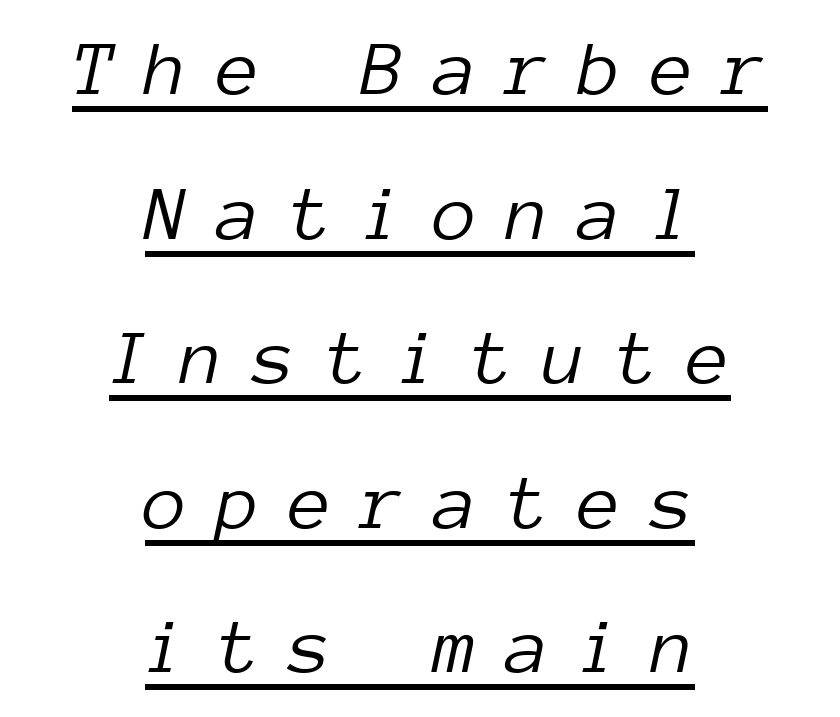
The image shows 79 px light type, italic (leaning right), monospaced; set centered, line spacing 1.83x, unusually wide letter spacing (+0.37 em), underlined; low stroke contrast and a medium x-height.
